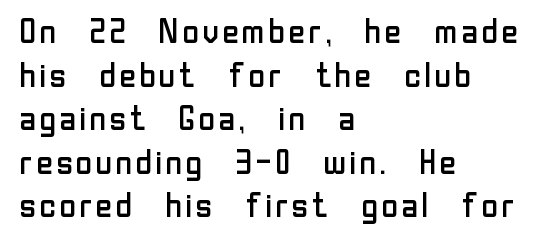
Spacing between characters is what you'd get straight out of the box. A typesetter would mark this as roman, not italic. Nothing heavy about these letters — not bold at all. Just letters on the line, the space beneath them empty. No feet cap the strokes, marking this as sans-serif type.
